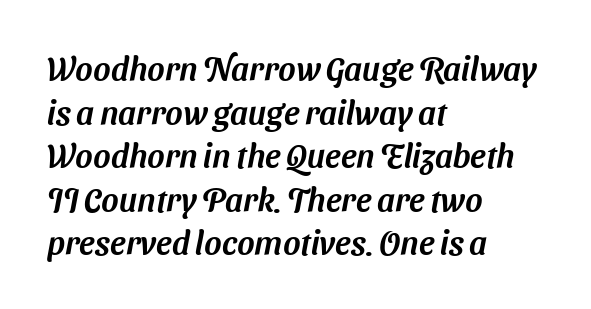
Quick note: underline off. Regular leading. Here the glyphs are tracked normally, forming tight word shapes. Here the designer chose a conventional face with non-uniform glyph widths.
